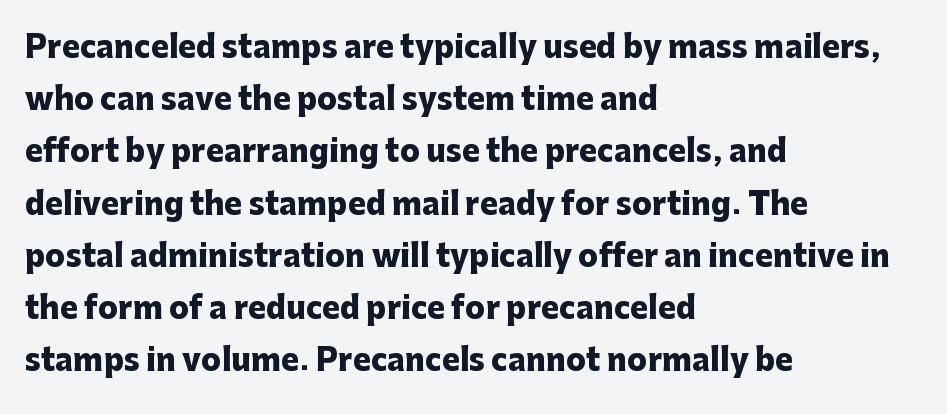
Q: Is the text bold? A: Yes.
Q: Is the text italic (slanted)? A: No, it is upright.
Q: Is the typeface a serif or a sans-serif typeface? A: Sans-serif.
Q: Is the text underlined? A: No.
Q: How is the paragraph aligned? A: Left-aligned.
Q: Is the spacing between letters normal or unusually wide? A: Normal.
Q: Width (condensed, normal, or wide)? A: Normal.
Q: Stroke contrast? A: Low.
Q: x-height? A: Medium.
Q: Monospaced? A: No.
